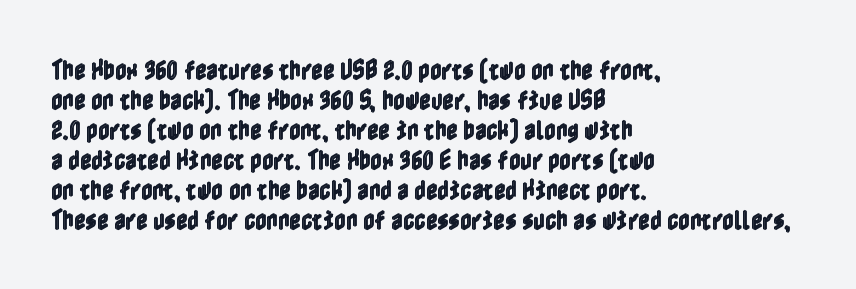
{"italic": "no", "underline": "no", "align": "left", "line_spacing": "normal", "line_spacing_ratio": 1.36, "letter_spacing": "normal", "letter_spacing_em": 0.0, "glyph_px": 22}
